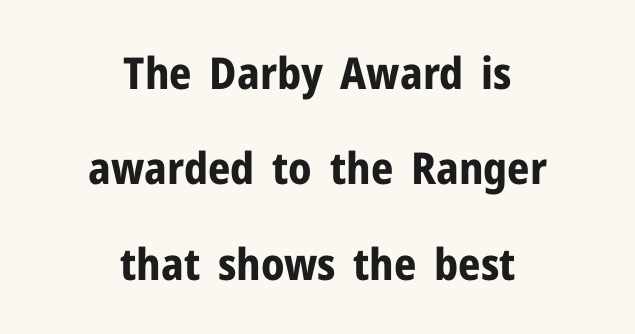
The image shows 44 px bold sans-serif type, upright; set centered, loose line spacing (2.17x), normal letter spacing, not underlined; low stroke contrast and a medium x-height.
